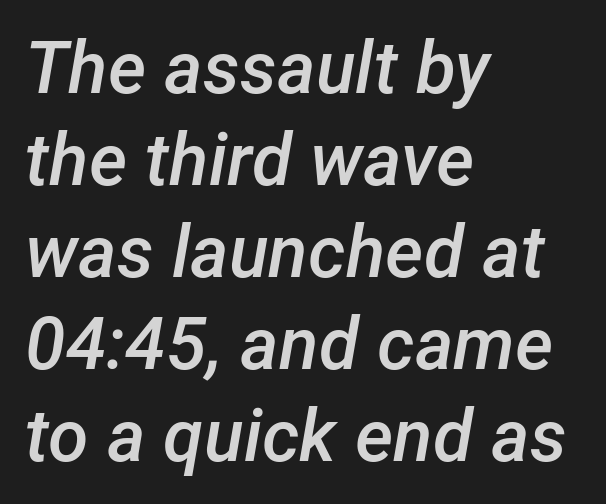
Q: Is the text bold? A: Semi-bold.
Q: Is the text italic (slanted)? A: Yes, it leans right by about 12 degrees.
Q: Is the text underlined? A: No.
Q: How is the paragraph aligned? A: Left-aligned.
Q: Is the spacing between letters normal or unusually wide? A: Normal.
Q: Is the spacing between lines tight, normal or loose? A: Normal.
Q: Width (condensed, normal, or wide)? A: Normal.
Q: Stroke contrast? A: Low.
Q: x-height? A: Medium.
Q: Monospaced? A: No.
